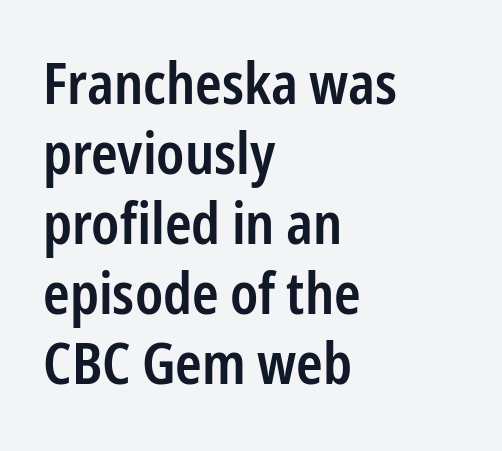
The image shows 57 px semibold, condensed sans-serif type, upright; set left-aligned, line spacing 1.23x, normal letter spacing, not underlined; low stroke contrast and a medium x-height.
